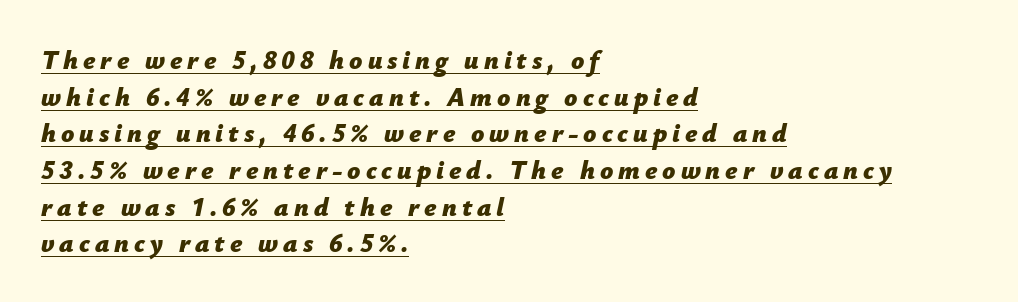
What weight is shown? A full bold with thick strokes. The setting favours the left margin, as ordinary paragraphs usually do. These lines sit exactly where default settings would place them. When letters slant like this, we call the style italic. A rule runs beneath these lines of type.
